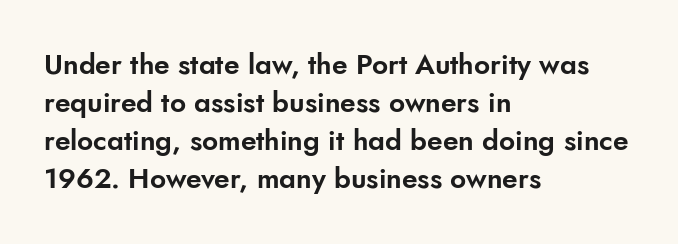
These lines are rendered in a variable-pitch font. When letters stand straight like this, we call the style roman or upright. The gaps between neighbouring characters are ordinary and unremarkable. The lines in this sample share a left origin and differ only in where they stop. Typographically, this falls in the sans-serif category. Line spacing here is normal.
